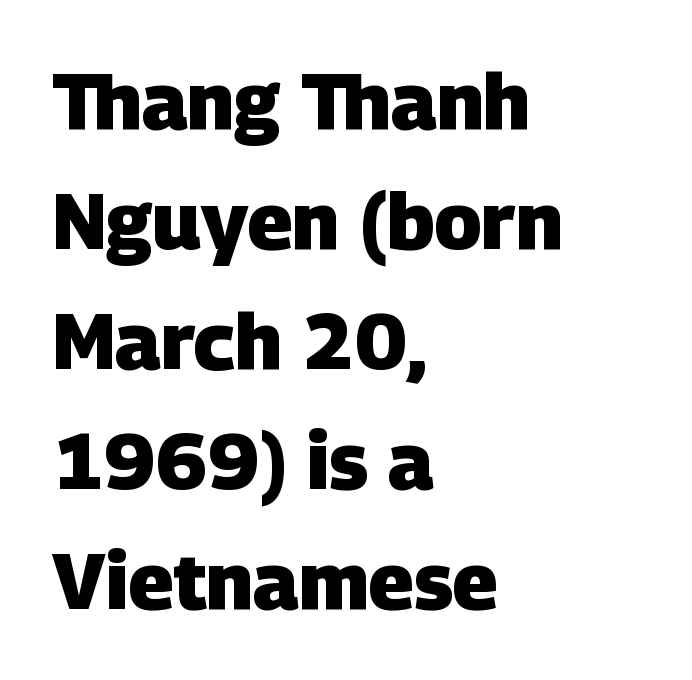
Q: Is the text bold? A: Yes.
Q: Is the typeface a serif or a sans-serif typeface? A: Sans-serif.
Q: Is the text underlined? A: No.
Q: How is the paragraph aligned? A: Left-aligned.
Q: Is the spacing between letters normal or unusually wide? A: Normal.
Q: Is the spacing between lines tight, normal or loose? A: Normal.
Q: Width (condensed, normal, or wide)? A: Normal.
Q: Stroke contrast? A: Low.
Q: x-height? A: Large.
Q: Monospaced? A: No.
